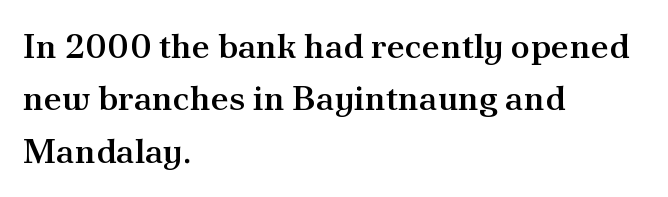
Q: Is the text bold? A: Semi-bold.
Q: Is the text italic (slanted)? A: No, it is upright.
Q: Is the typeface a serif or a sans-serif typeface? A: Serif.
Q: Is the text underlined? A: No.
Q: How is the paragraph aligned? A: Left-aligned.
Q: Is the spacing between letters normal or unusually wide? A: Normal.
Q: Is the spacing between lines tight, normal or loose? A: Normal.
Q: Width (condensed, normal, or wide)? A: Normal.
Q: Stroke contrast? A: Medium.
Q: x-height? A: Small.
Q: Monospaced? A: No.
